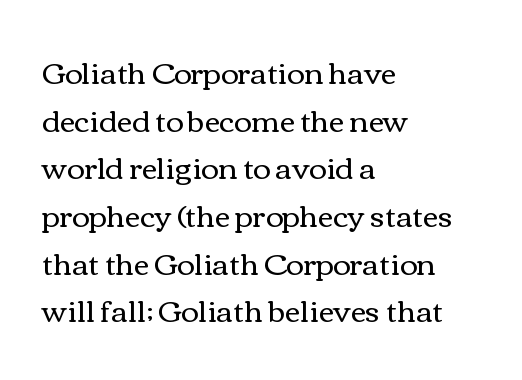
{"italic": "no", "bold": "no", "weight": "regular", "width": "wide", "stroke_contrast": "medium", "x_height": "medium", "monospaced": "no", "underline": "no", "align": "left", "line_spacing": "normal", "line_spacing_ratio": 1.59, "letter_spacing": "normal", "letter_spacing_em": 0.0, "glyph_px": 30}
